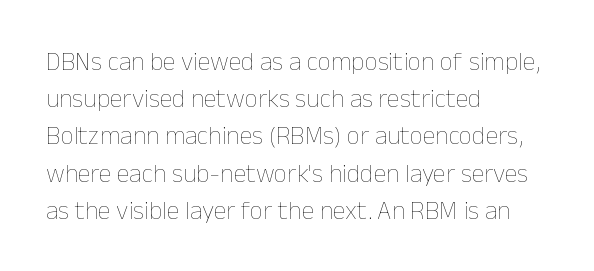
The image shows 26 px text type, upright; set left-aligned, normal line spacing (1.43x), normal letter spacing, not underlined.
